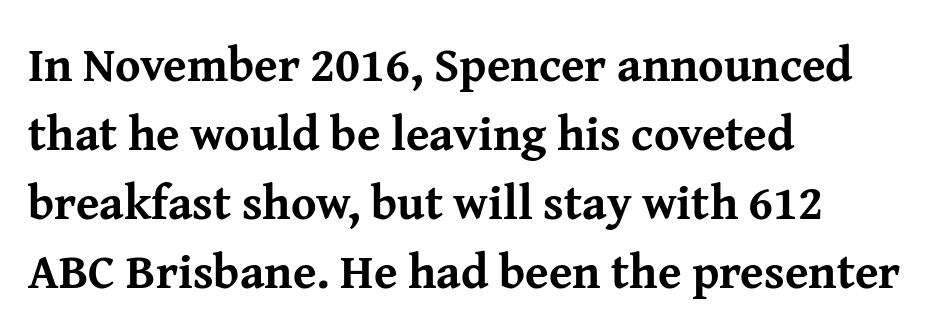
The image shows 48 px bold serif type, upright; set left-aligned, normal line spacing (1.44x), normal letter spacing, not underlined; medium stroke contrast and a medium x-height.
